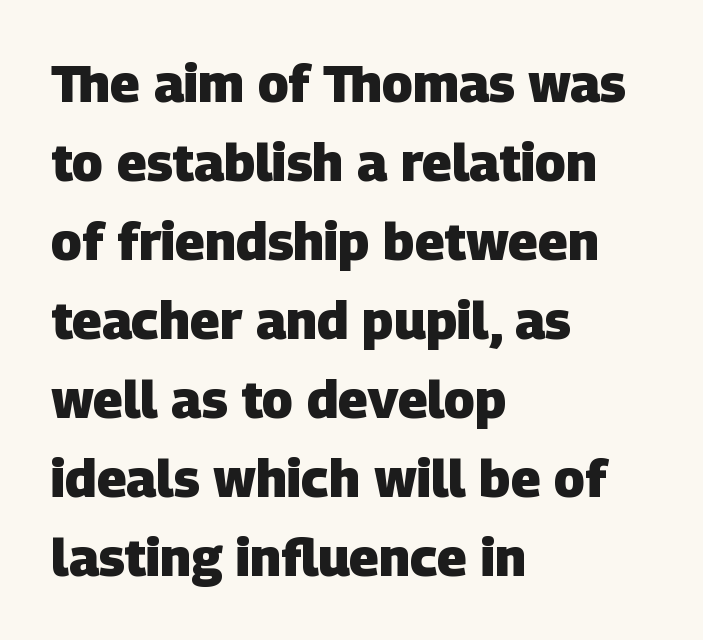
The designer left line spacing at the default. Spacing verdict: proportional, widths tailored to each character. Each glyph is drawn with heavy, bold strokes. Nope, no serifs anywhere on these letters. Words float on clear page, feet unadorned. Observe the ordinary spacing: letters are neighbours, not strangers.
